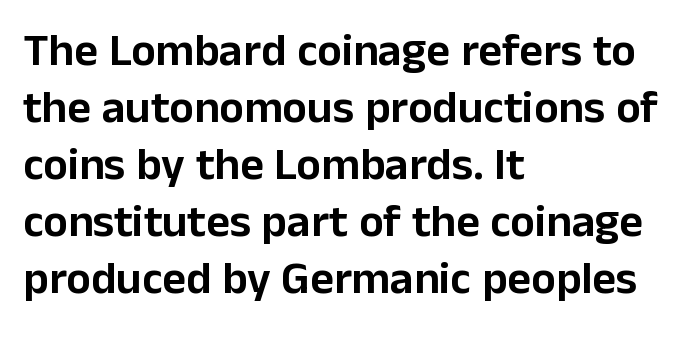
The image shows 46 px sans-serif type, upright; set left-aligned, line spacing 1.24x, normal letter spacing, not underlined; low stroke contrast and a medium x-height.
